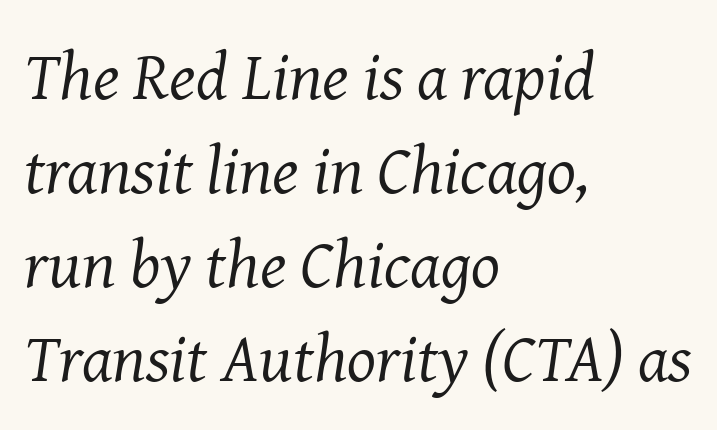
{"serif": "yes", "italic": "yes", "lean": "right", "slant_degrees": 8, "bold": "no", "weight": "regular", "width": "normal", "stroke_contrast": "medium", "x_height": "medium", "monospaced": "no", "underline": "no", "align": "left", "line_spacing": "normal", "line_spacing_ratio": 1.38, "letter_spacing": "normal", "letter_spacing_em": 0.0, "glyph_px": 68}
